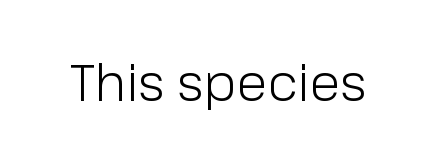
The image shows 51 px light sans-serif type, upright; set normal letter spacing, not underlined; low stroke contrast and a medium x-height.
